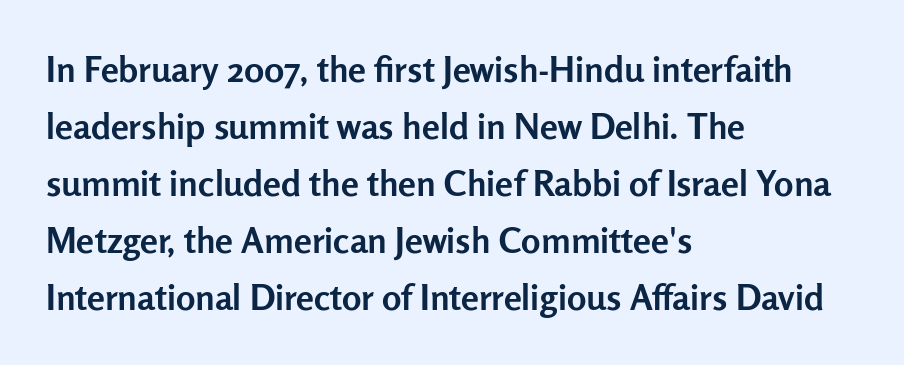
Q: Is the text bold? A: Yes.
Q: Is the text italic (slanted)? A: No, it is upright.
Q: Is the typeface a serif or a sans-serif typeface? A: Sans-serif.
Q: Is the text underlined? A: No.
Q: How is the paragraph aligned? A: Left-aligned.
Q: Is the spacing between letters normal or unusually wide? A: Normal.
Q: Is the spacing between lines tight, normal or loose? A: Normal.
Q: Width (condensed, normal, or wide)? A: Normal.
Q: Stroke contrast? A: Low.
Q: x-height? A: Medium.
Q: Monospaced? A: No.
